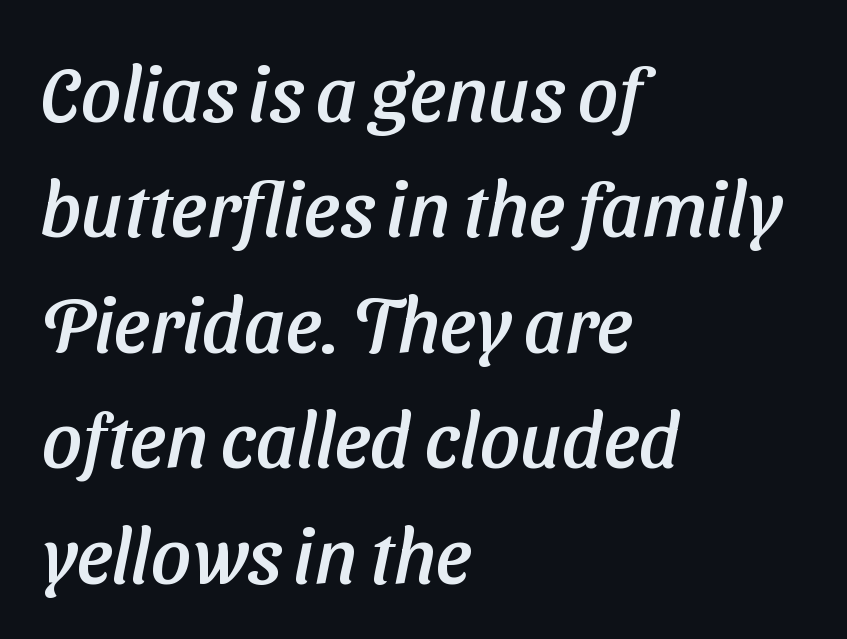
Looks like regular typesetting: each glyph gets only the width it needs. Notice how descenders clear the ascenders below comfortably — that's standard leading. Has an underline been added? It has not. Casual observation: everything's shoved over to the left. What stands out about the letter spacing? Nothing — it is the standard amount. Type style note: lacks serifs.
